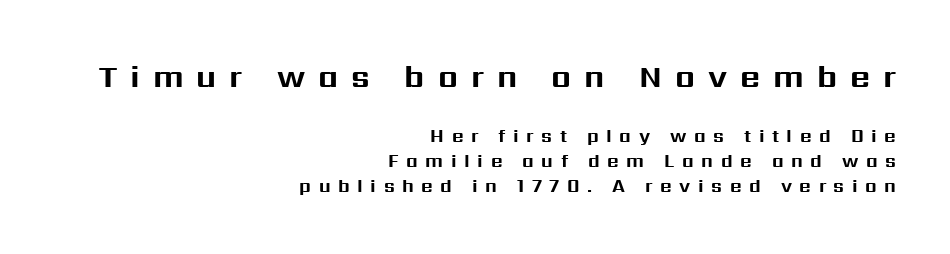
{"serif": "no", "italic": "no", "bold": "yes", "weight": "bold", "width": "normal", "stroke_contrast": "medium", "x_height": "medium", "monospaced": "no", "underline": "no", "align": "right", "line_spacing": "normal", "line_spacing_ratio": 1.41, "letter_spacing": "wide", "letter_spacing_em": 0.42, "larger_block": "first", "size_ratio": 1.72, "glyph_px": 31}
